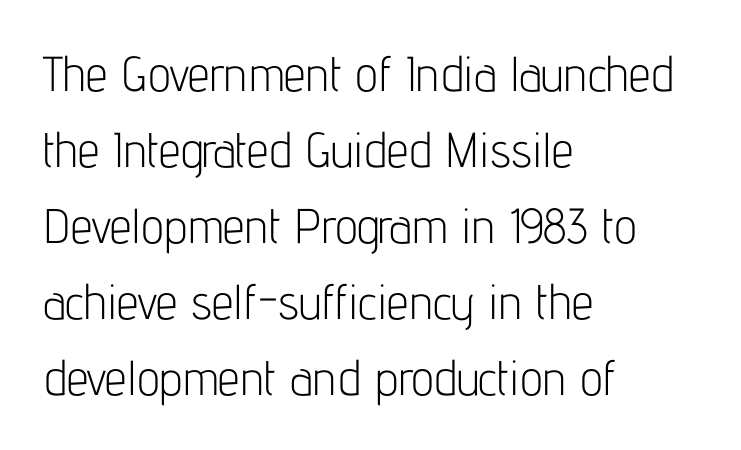
The image shows 49 px light, condensed sans-serif type, upright; set left-aligned, normal line spacing (1.55x), normal letter spacing, not underlined; low stroke contrast and a medium x-height.
